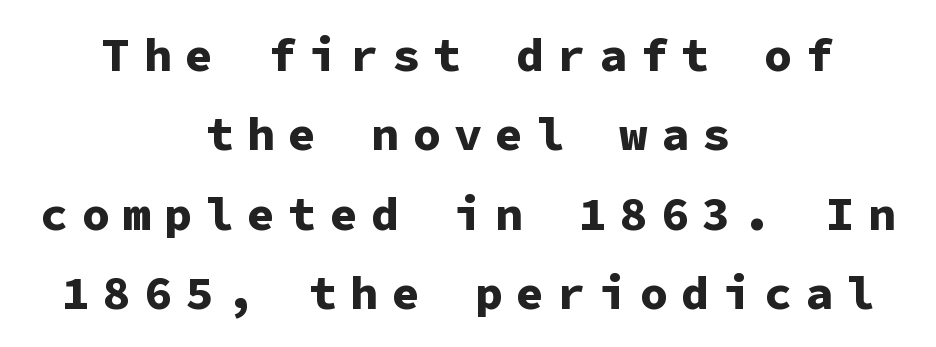
Q: Is the text bold? A: Yes.
Q: Is the text italic (slanted)? A: No, it is upright.
Q: Is the typeface a serif or a sans-serif typeface? A: Sans-serif.
Q: Is the text underlined? A: No.
Q: How is the paragraph aligned? A: Centered.
Q: Is the spacing between letters normal or unusually wide? A: Unusually wide.
Q: Is the spacing between lines tight, normal or loose? A: Normal.
Q: Width (condensed, normal, or wide)? A: Normal.
Q: Stroke contrast? A: Low.
Q: x-height? A: Medium.
Q: Monospaced? A: Yes.
